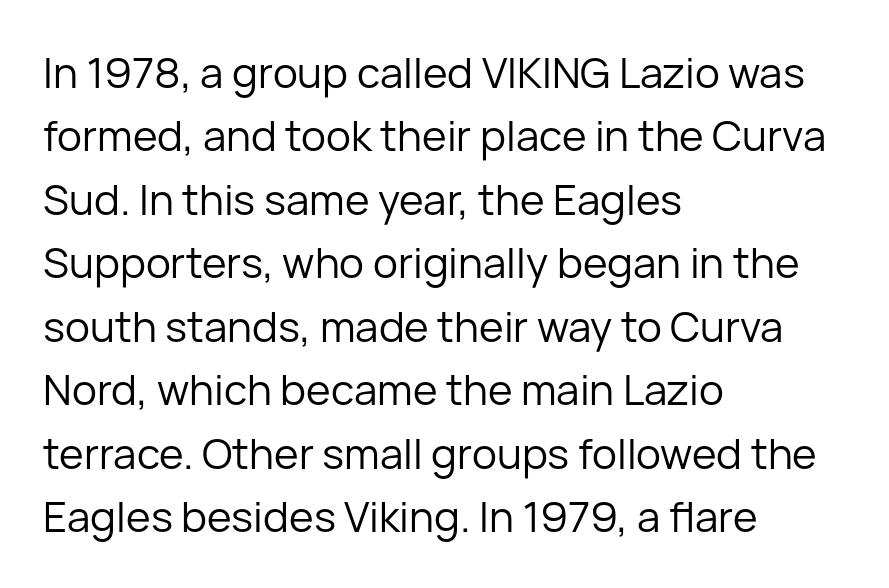
The image shows 42 px regular-weight sans-serif type, upright; set left-aligned, normal line spacing (1.51x), normal letter spacing, not underlined; low stroke contrast and a medium x-height.
